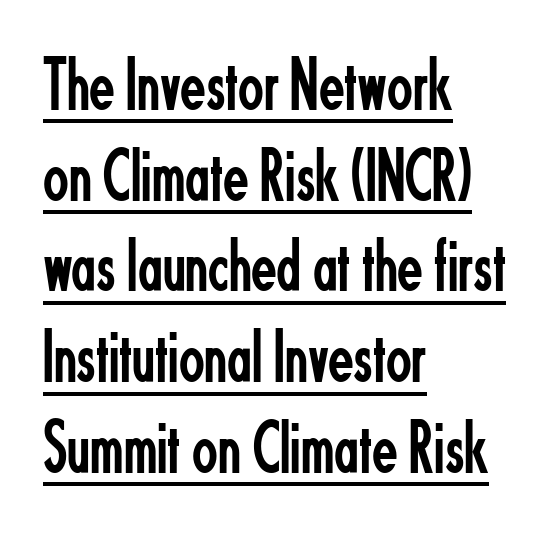
Posture: straight, roman, zero tilt. The passage shown is not bold in any degree. Caption: standard tracking, unaltered. Grotesque or geometric, the face here clearly has no serifs. Think of a printed novel: that variable character pitch is what you see here.
